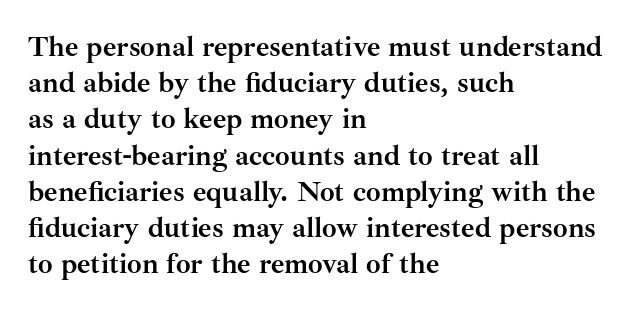
The image shows 29 px semibold serif type, upright; set left-aligned, normal line spacing (1.25x), normal letter spacing, not underlined; medium stroke contrast and a small x-height.
